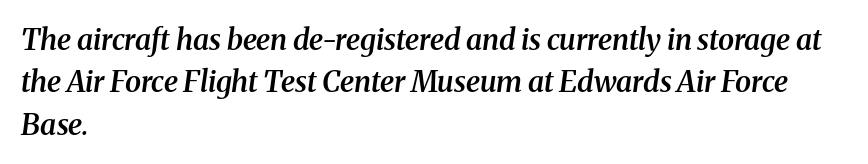
Do the characters align in a grid? No, the font is proportional. You can tell from the footed stems that serif type was used. Posture: slanted. The face used here is rendered with its standard letterfit. A somewhat darkened texture: the type is semibold rather than bold. Layout note: lines flush left.
